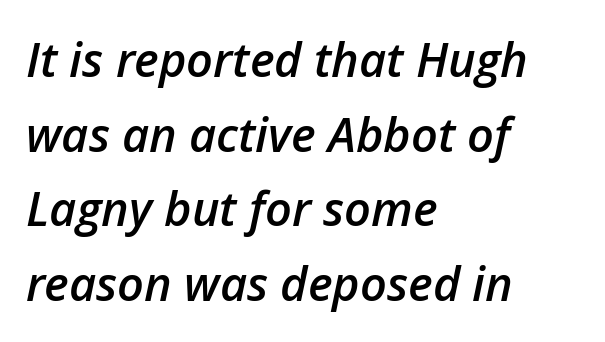
Horizontal bands of white between lines are of average thickness. Check the space under the baseline: it is left empty. Reading down the block, your eye returns to a fixed left position each line. Proportional: the letters do not fall into vertical columns. Between one letter and the next there's only the usual sliver of space.
